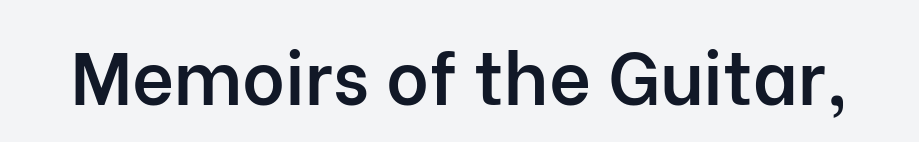
Q: Is the text bold? A: Semi-bold.
Q: Is the text italic (slanted)? A: No, it is upright.
Q: Is the typeface a serif or a sans-serif typeface? A: Sans-serif.
Q: Is the text underlined? A: No.
Q: Is the spacing between letters normal or unusually wide? A: Normal.
Q: Width (condensed, normal, or wide)? A: Normal.
Q: Stroke contrast? A: Low.
Q: x-height? A: Medium.
Q: Monospaced? A: No.
